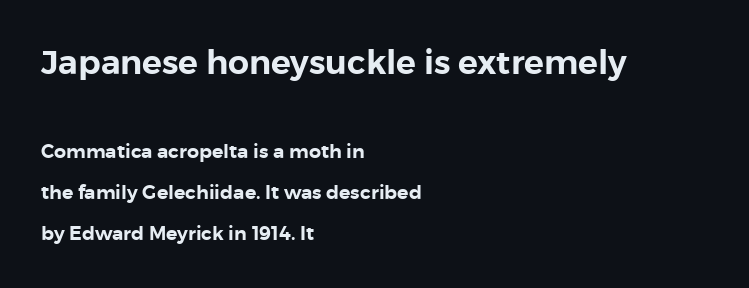
{"serif": "no", "italic": "no", "width": "normal", "stroke_contrast": "low", "x_height": "medium", "monospaced": "no", "underline": "no", "align": "left", "line_spacing": "loose", "line_spacing_ratio": 2.17, "letter_spacing": "normal", "letter_spacing_em": 0.0, "larger_block": "first", "size_ratio": 1.74, "glyph_px": 33}
